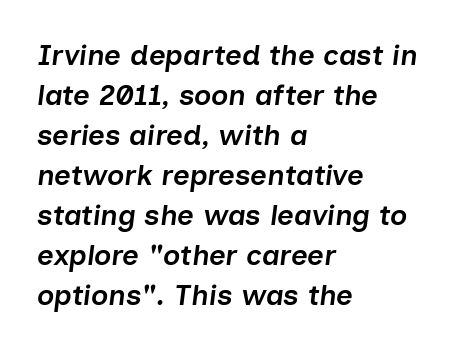
The typesetting leans somewhat heavy: a semibold. The words here are not underlined. The vertical gap from one line to the next is medium. Tracking value appears to be zero — textbook default spacing. Emphasis-style slanted type is in use.
